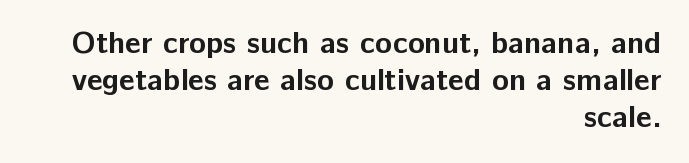
The image shows 31 px bold sans-serif type, upright; set right-aligned, line spacing 1.2x, normal letter spacing, not underlined; low stroke contrast and a medium x-height.
